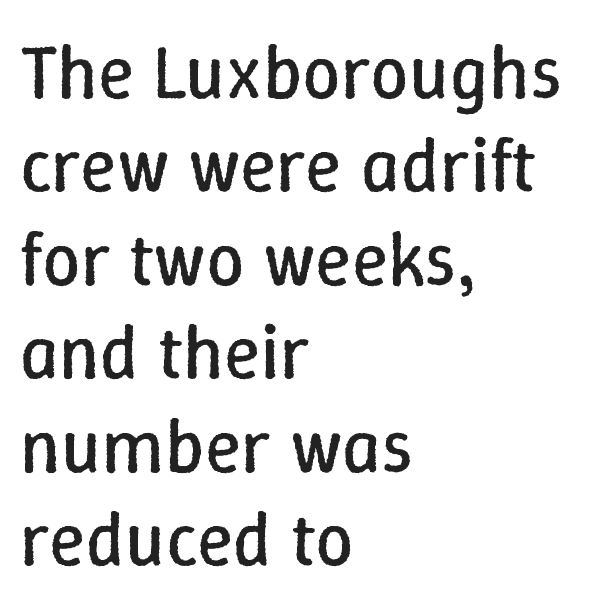
Character widths vary here, with narrow letters taking less room than wide ones. The passage shown is not bold in any degree. The lettering holds an erect, upright posture throughout. Decoration check: the copy has no underline. Where is the straight margin? On the left.
